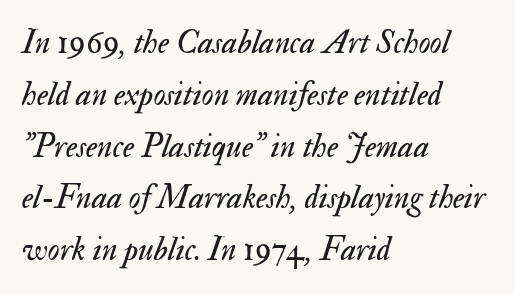
The image shows 33 px regular-weight type, italic (leaning right); set left-aligned, normal line spacing (1.57x), normal letter spacing, not underlined; medium stroke contrast and a small x-height.
